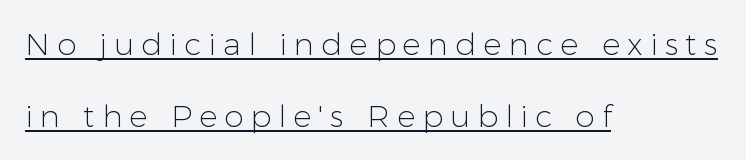
Glance below the letters and you will spot a drawn line. Designer's note — italics off, roman on. The setting favours the left margin, as ordinary paragraphs usually do. Stroke thickness stays within the range of a standard reading face or lighter. The passage shown stacks its lines with a broad gap.
